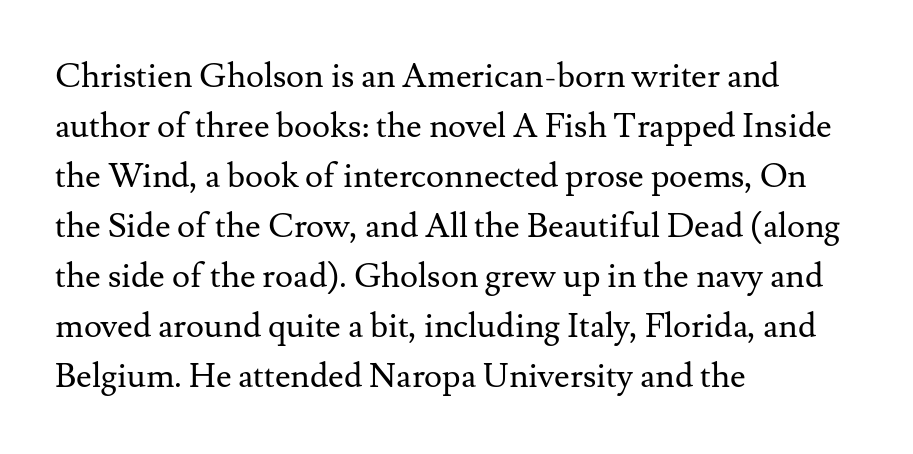
Q: Is the text bold? A: No.
Q: Is the text italic (slanted)? A: No, it is upright.
Q: Is the typeface a serif or a sans-serif typeface? A: Serif.
Q: Is the text underlined? A: No.
Q: How is the paragraph aligned? A: Left-aligned.
Q: Is the spacing between letters normal or unusually wide? A: Normal.
Q: Is the spacing between lines tight, normal or loose? A: Normal.
Q: Width (condensed, normal, or wide)? A: Normal.
Q: Stroke contrast? A: Medium.
Q: x-height? A: Small.
Q: Monospaced? A: No.
